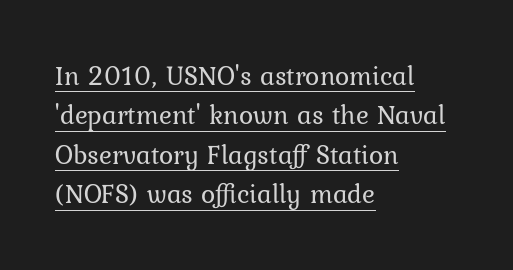
The image shows 27 px text type, upright; set left-aligned, normal line spacing (1.46x), normal letter spacing, underlined.
